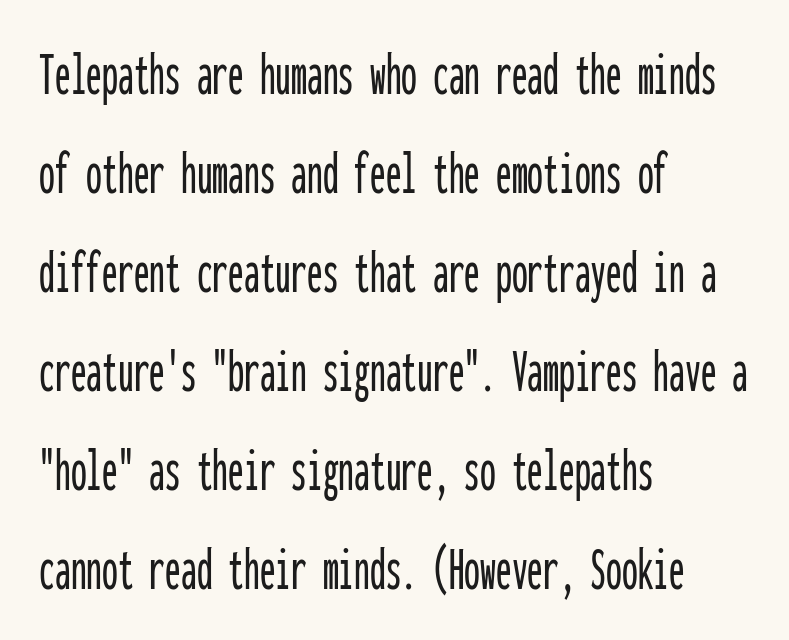
The rendering uses a moderate line-height, typical for paragraphs. What stands out about the letter spacing? Nothing — it is the standard amount. Every character sits straight up, as roman type does. Plain, unruled lines of type.
